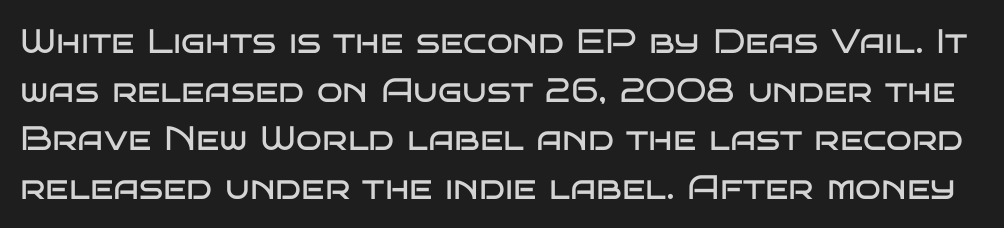
Q: Is the text bold? A: No.
Q: Is the text italic (slanted)? A: No, it is upright.
Q: Is the typeface a serif or a sans-serif typeface? A: Sans-serif.
Q: Is the text underlined? A: No.
Q: Is the spacing between letters normal or unusually wide? A: Normal.
Q: Is the spacing between lines tight, normal or loose? A: Normal.
Q: Width (condensed, normal, or wide)? A: Wide.
Q: Stroke contrast? A: Low.
Q: x-height? A: Large.
Q: Monospaced? A: No.
